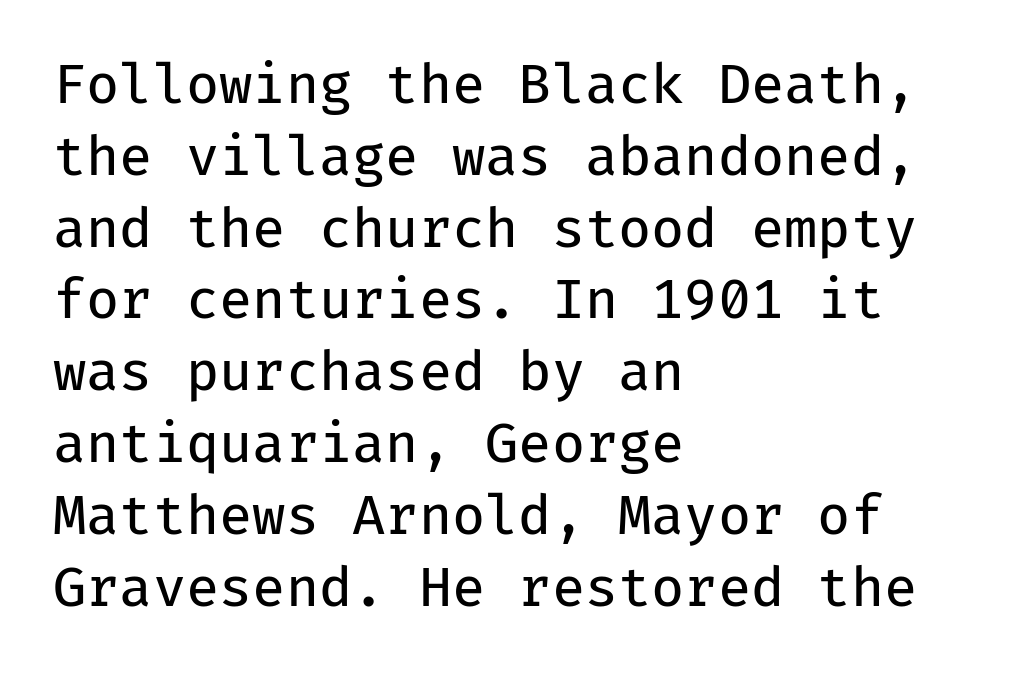
Q: Is the text bold? A: No.
Q: Is the text italic (slanted)? A: No, it is upright.
Q: Is the typeface a serif or a sans-serif typeface? A: Sans-serif.
Q: Is the text underlined? A: No.
Q: How is the paragraph aligned? A: Left-aligned.
Q: Is the spacing between letters normal or unusually wide? A: Normal.
Q: Is the spacing between lines tight, normal or loose? A: Normal.
Q: Width (condensed, normal, or wide)? A: Normal.
Q: Stroke contrast? A: Low.
Q: x-height? A: Medium.
Q: Monospaced? A: Yes.
